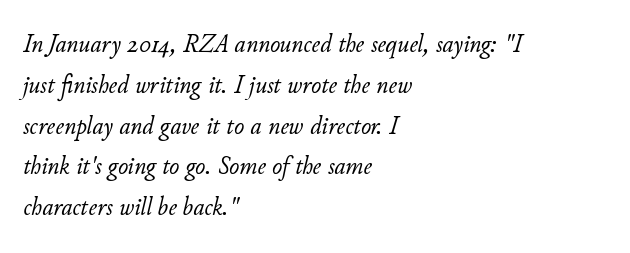
Q: Is the text bold? A: No.
Q: Is the text italic (slanted)? A: Yes, it leans right by about 11 degrees.
Q: Is the text underlined? A: No.
Q: How is the paragraph aligned? A: Left-aligned.
Q: Is the spacing between letters normal or unusually wide? A: Normal.
Q: Is the spacing between lines tight, normal or loose? A: Normal.
